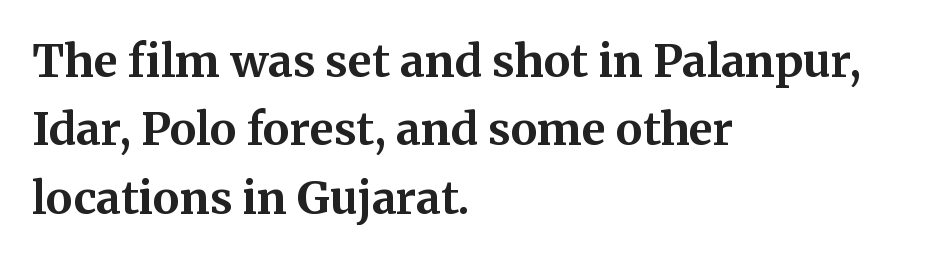
Q: Is the text bold? A: Yes.
Q: Is the text italic (slanted)? A: No, it is upright.
Q: Is the typeface a serif or a sans-serif typeface? A: Serif.
Q: Is the text underlined? A: No.
Q: How is the paragraph aligned? A: Left-aligned.
Q: Is the spacing between letters normal or unusually wide? A: Normal.
Q: Is the spacing between lines tight, normal or loose? A: Normal.
Q: Width (condensed, normal, or wide)? A: Normal.
Q: Stroke contrast? A: Medium.
Q: x-height? A: Medium.
Q: Monospaced? A: No.
